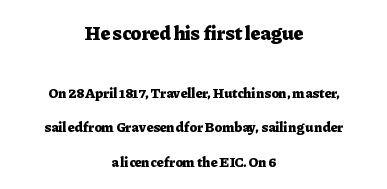
{"italic": "no", "bold": "yes", "underline": "no", "align": "center", "line_spacing": "loose", "line_spacing_ratio": 2.45, "letter_spacing": "normal", "letter_spacing_em": 0.0, "larger_block": "first", "size_ratio": 1.43, "glyph_px": 20}
